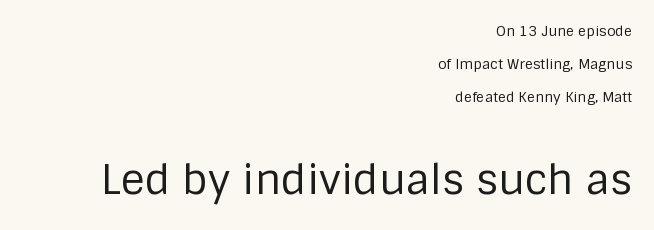
A typesetter would call this proportional, since set widths differ per character. In CSS terms this would be text-align: right. Unlike italic type, these characters show no tilt at all. This reads as an unemphasized weight, regular at the heaviest. The second block has been scaled up relative to the first. Glance below the letters and you will spot only blank space.
